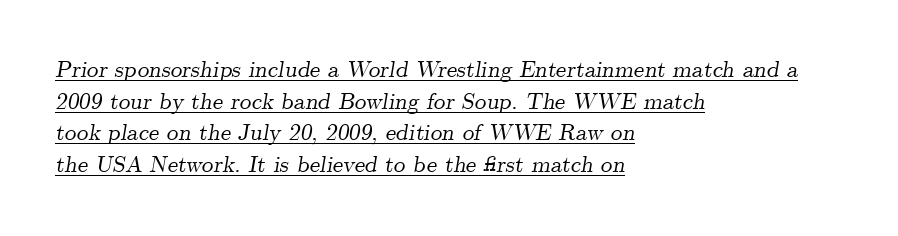
The gaps between neighbouring characters are ordinary and unremarkable. A baseline rule has been typeset under these characters. How would I describe the line gaps? Plain and ordinary. Would a proofreader flag this as italicized? Yes.
